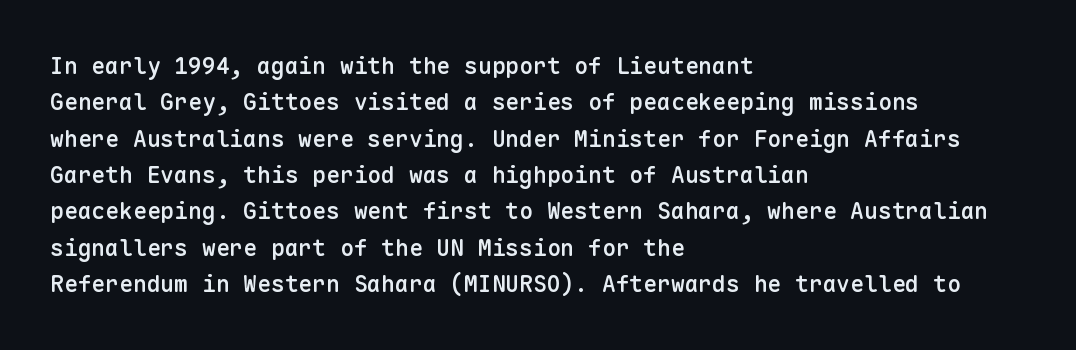
The image shows 23 px text type, upright; set left-aligned, normal line spacing (1.58x), normal letter spacing, not underlined.
